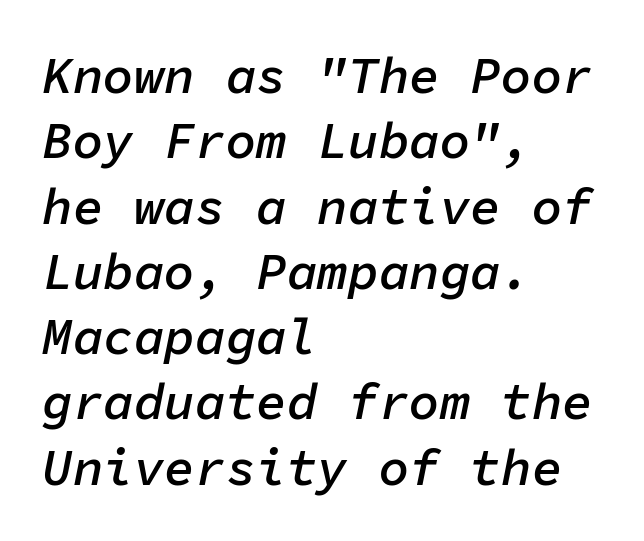
{"italic": "yes", "lean": "right", "slant_degrees": 11, "bold": "semi", "weight": "semibold", "width": "normal", "stroke_contrast": "low", "x_height": "medium", "monospaced": "yes", "underline": "no", "align": "left", "line_spacing": "normal", "line_spacing_ratio": 1.28, "letter_spacing": "normal", "letter_spacing_em": 0.0, "glyph_px": 51}
